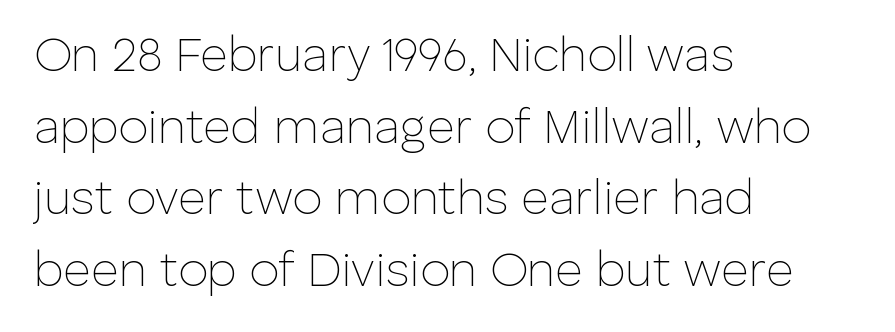
The image shows 48 px thin sans-serif type, upright; set left-aligned, normal line spacing (1.49x), normal letter spacing, not underlined; low stroke contrast and a medium x-height.
